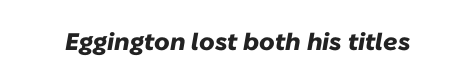
The image shows 24 px bold type, italic (leaning right); set normal letter spacing, not underlined.
